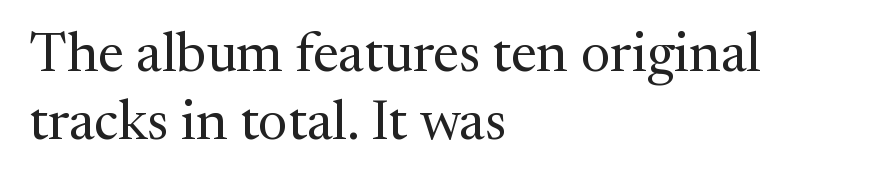
The image shows 56 px regular-weight serif type, upright; set left-aligned, line spacing 1.21x, normal letter spacing, not underlined; medium stroke contrast and a medium x-height.
